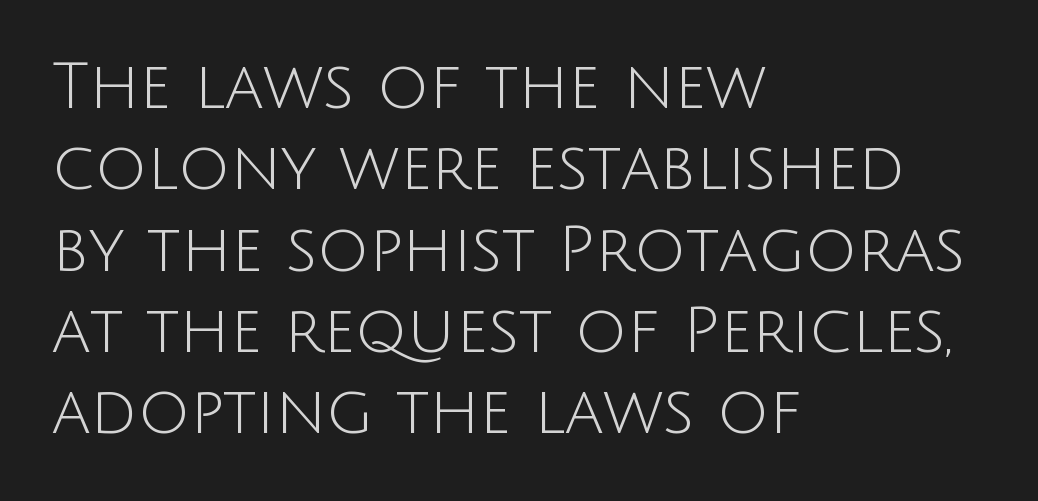
Q: Is the text bold? A: No.
Q: Is the text italic (slanted)? A: No, it is upright.
Q: Is the typeface a serif or a sans-serif typeface? A: Sans-serif.
Q: Is the text underlined? A: No.
Q: How is the paragraph aligned? A: Left-aligned.
Q: Is the spacing between letters normal or unusually wide? A: Normal.
Q: Is the spacing between lines tight, normal or loose? A: Normal.
Q: Width (condensed, normal, or wide)? A: Normal.
Q: Stroke contrast? A: Low.
Q: x-height? A: Large.
Q: Monospaced? A: No.
